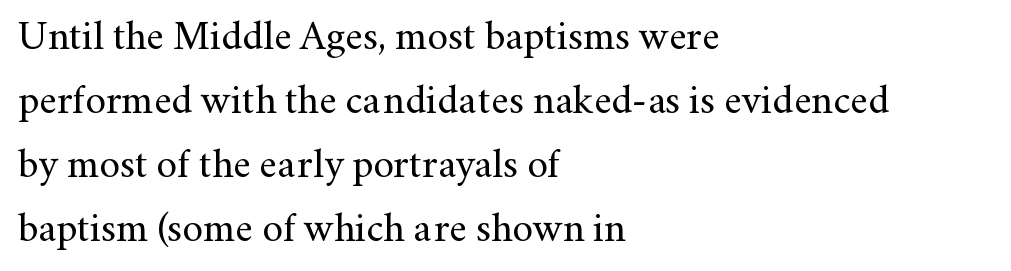
The image shows 41 px regular-weight serif type, upright; set left-aligned, normal line spacing (1.56x), normal letter spacing, not underlined; medium stroke contrast and a small x-height.
